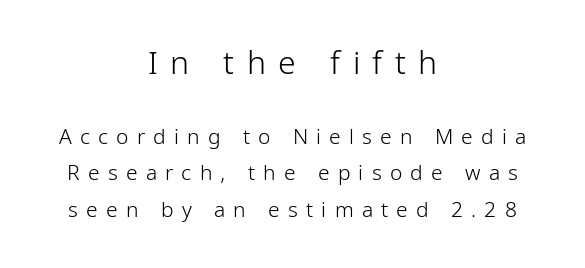
The image shows 32 px light, condensed sans-serif type, upright; set centered, line spacing 1.73x, unusually wide letter spacing (+0.39 em), not underlined; the first (top) block is 1.52x larger; low stroke contrast and a medium x-height.
